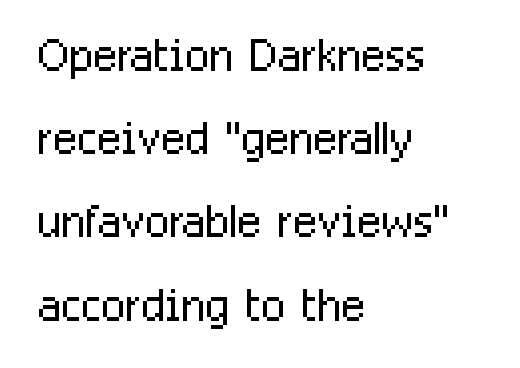
{"serif": "no", "italic": "no", "bold": "no", "weight": "light", "width": "condensed", "stroke_contrast": "low", "x_height": "medium", "monospaced": "no", "underline": "no", "align": "left", "line_spacing": "normal", "line_spacing_ratio": 1.3, "letter_spacing": "normal", "letter_spacing_em": 0.0, "glyph_px": 64}
